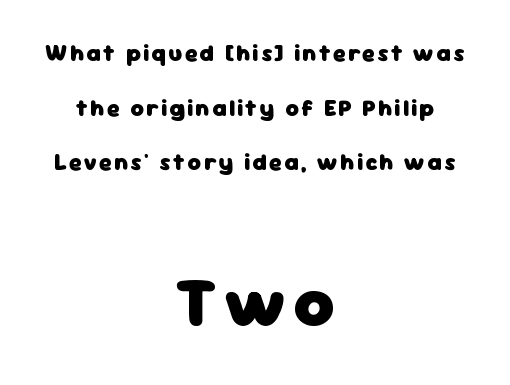
{"serif": "no", "italic": "no", "bold": "yes", "weight": "heavy", "width": "normal", "stroke_contrast": "low", "x_height": "medium", "monospaced": "no", "underline": "no", "align": "center", "line_spacing": "loose", "line_spacing_ratio": 2.37, "larger_block": "second", "size_ratio": 3.0, "glyph_px": 69}
